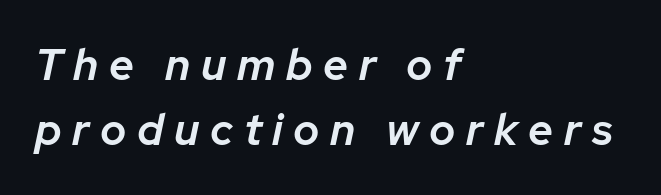
{"italic": "yes", "lean": "right", "slant_degrees": 12, "bold": "semi", "weight": "semibold", "width": "normal", "stroke_contrast": "low", "x_height": "medium", "monospaced": "no", "underline": "no", "align": "left", "line_spacing": "normal", "line_spacing_ratio": 1.48, "letter_spacing": "wide", "letter_spacing_em": 0.24, "glyph_px": 44}
